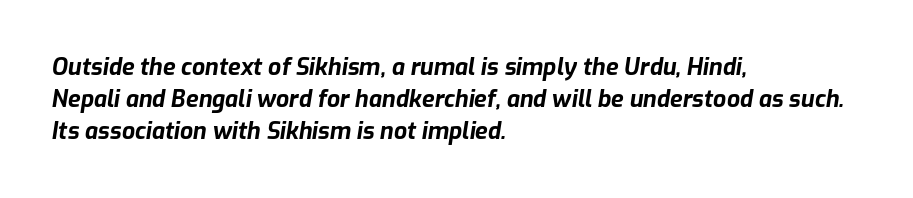
Q: Is the text bold? A: Yes.
Q: Is the text italic (slanted)? A: Yes, it leans right by about 9 degrees.
Q: Is the text underlined? A: No.
Q: How is the paragraph aligned? A: Left-aligned.
Q: Is the spacing between letters normal or unusually wide? A: Normal.
Q: Is the spacing between lines tight, normal or loose? A: Normal.
